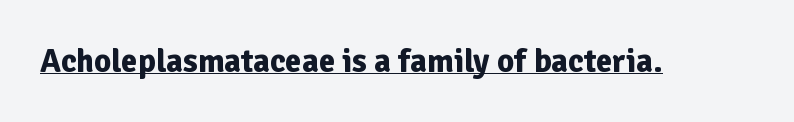
You can tell from the bare stems that sans-serif type was used. These lines carry a lot of weight — the face is fully bold. The letters sit at their default tracking, neither squeezed nor spread. Varying glyph widths throughout — classic text-font behaviour. Quick note: underline on.
